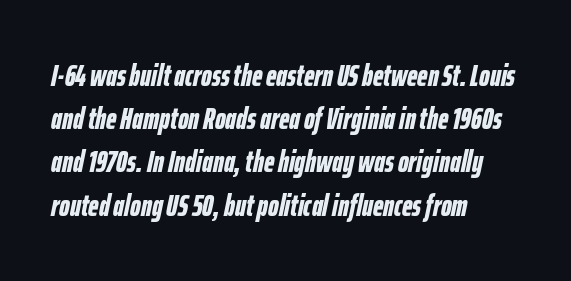
{"italic": "yes", "lean": "right", "slant_degrees": 12, "bold": "yes", "weight": "bold", "width": "condensed", "stroke_contrast": "low", "x_height": "medium", "monospaced": "no", "underline": "no", "align": "left", "line_spacing": "normal", "line_spacing_ratio": 1.44, "letter_spacing": "normal", "letter_spacing_em": 0.0, "glyph_px": 30}
